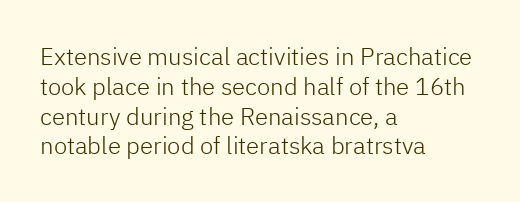
If you drew a line through each stem, it would be perfectly vertical. Tracking value appears to be zero — textbook default spacing. The rag falls on the right side of this text block. The face looks like a standard text weight, possibly lighter. The string is rendered with underlining switched off.
